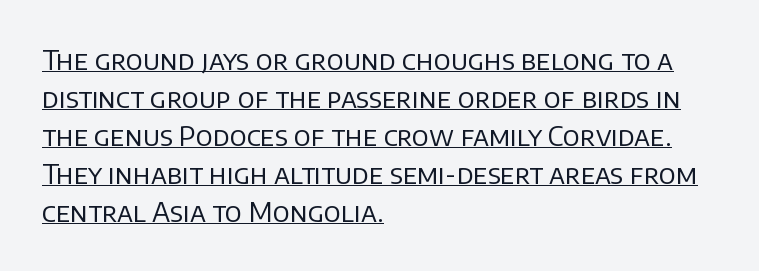
If you drew a ruler down the left edge, every line would touch it. A typesetter would call this zero additional tracking. The passage shown is not bold in any degree. Caption: lettering with a line underneath. Does the leading feel generous? No, just average. Do the letters lean? They stand straight.
